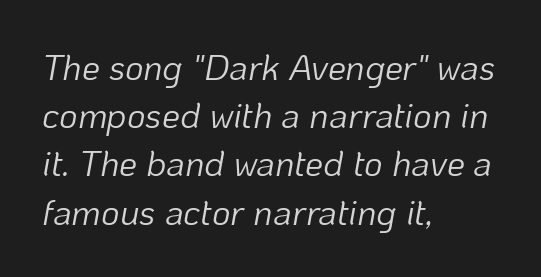
The image shows 36 px light type, italic (leaning right); set left-aligned, normal line spacing (1.34x), normal letter spacing, not underlined; low stroke contrast and a medium x-height.
